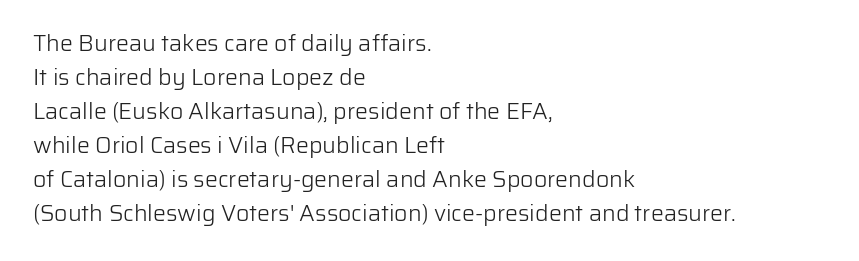
The type sits square on the baseline with zero lean. Stem width sits at or under what a default text font uses. Horizontally, the lines are justified to the leading edge only. This sample keeps an unexceptional amount of space between lines. The space beneath each line is pristine and unruled. There is no visible air inserted between adjacent glyphs.
